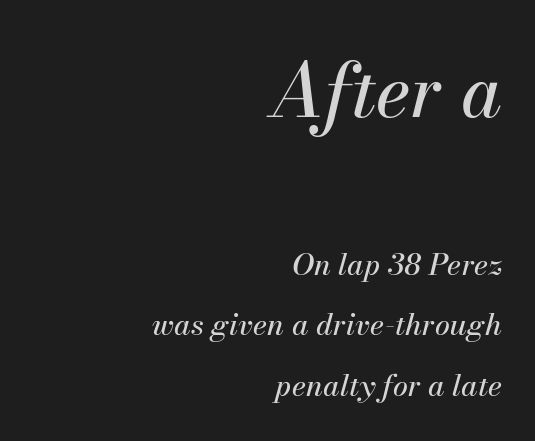
The image shows 74 px text type, italic (leaning right); set right-aligned, loose line spacing (2.01x), normal letter spacing, not underlined; the first (top) block is 2.47x larger; medium stroke contrast and a small x-height.
